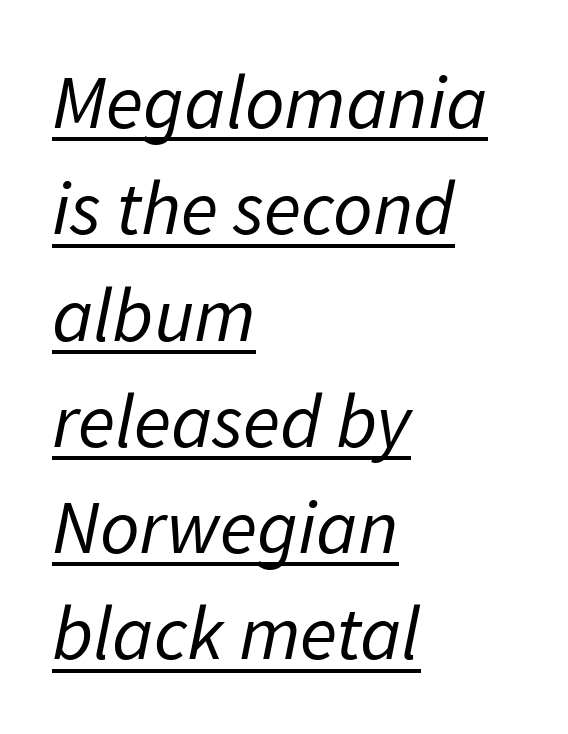
Q: Is the text bold? A: No.
Q: Is the text italic (slanted)? A: Yes, it leans right by about 11 degrees.
Q: Is the text underlined? A: Yes.
Q: How is the paragraph aligned? A: Left-aligned.
Q: Is the spacing between letters normal or unusually wide? A: Normal.
Q: Is the spacing between lines tight, normal or loose? A: Normal.
Q: Width (condensed, normal, or wide)? A: Normal.
Q: Stroke contrast? A: Low.
Q: x-height? A: Medium.
Q: Monospaced? A: No.
